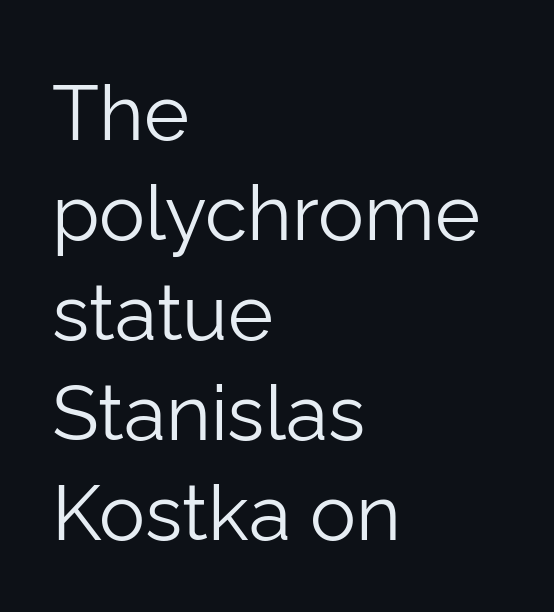
{"serif": "no", "italic": "no", "bold": "no", "weight": "light", "width": "normal", "stroke_contrast": "low", "x_height": "medium", "monospaced": "no", "underline": "no", "align": "left", "line_spacing": "normal", "line_spacing_ratio": 1.3, "letter_spacing": "normal", "letter_spacing_em": 0.0, "glyph_px": 77}
